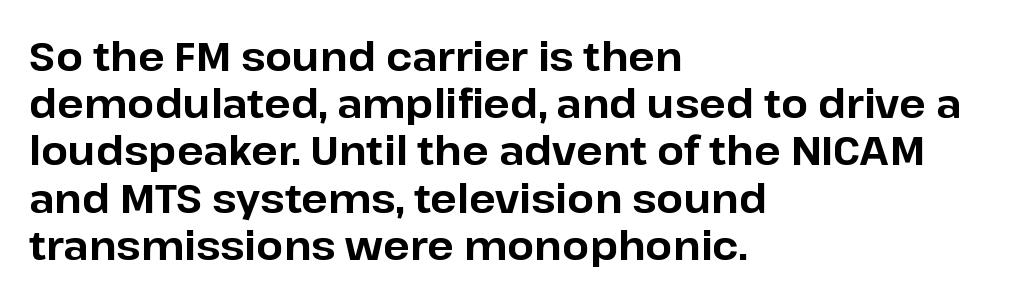
The image shows 39 px bold sans-serif type, upright; set left-aligned, line spacing 1.21x, normal letter spacing, not underlined; low stroke contrast and a medium x-height.
